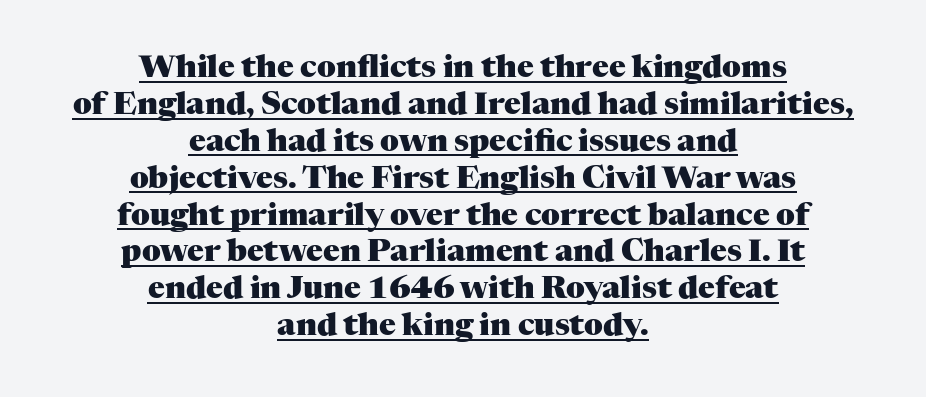
The image shows 31 px heavy serif type, upright; set centered, line spacing 1.19x, normal letter spacing, underlined; medium stroke contrast and a medium x-height.
